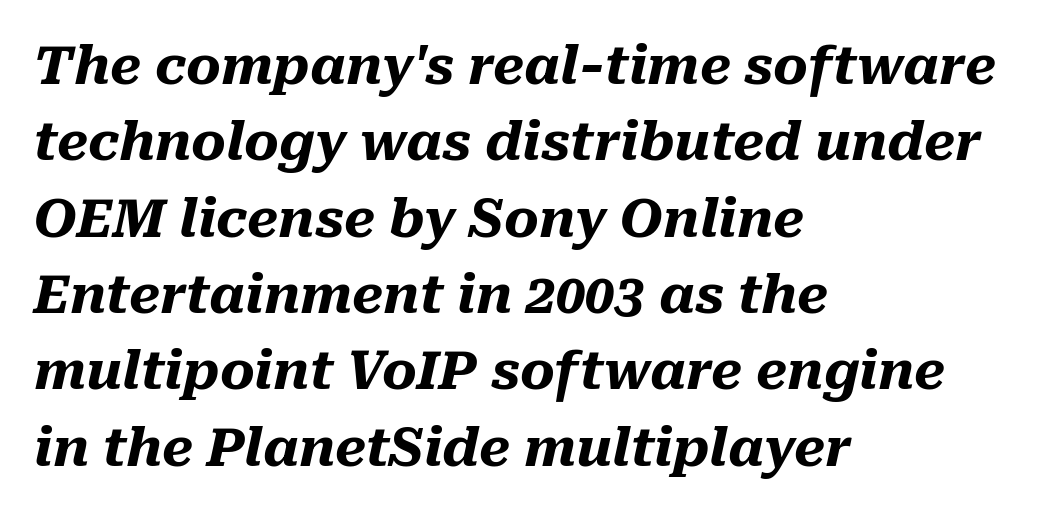
The image shows 53 px heavy type, italic (leaning right); set left-aligned, normal line spacing (1.44x), normal letter spacing, not underlined; medium stroke contrast and a medium x-height.
